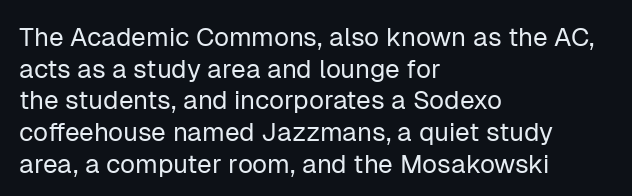
{"italic": "no", "bold": "no", "underline": "no", "align": "left", "line_spacing_ratio": 1.22, "letter_spacing": "normal", "letter_spacing_em": 0.0, "glyph_px": 26}
